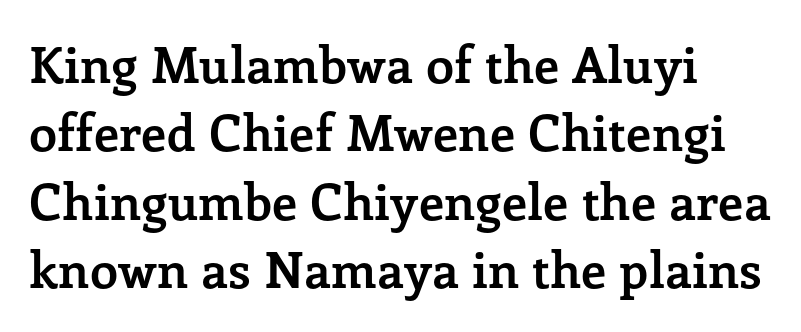
The image shows 50 px semibold serif type, upright; set normal line spacing (1.37x), normal letter spacing, not underlined; low stroke contrast and a medium x-height.
